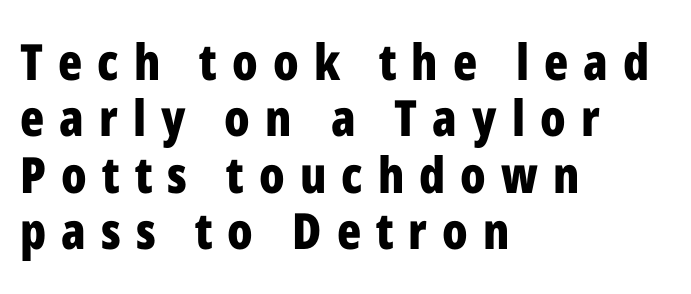
{"serif": "no", "italic": "no", "bold": "yes", "weight": "bold", "width": "condensed", "stroke_contrast": "low", "x_height": "medium", "monospaced": "no", "underline": "no", "align": "left", "line_spacing": "tight", "line_spacing_ratio": 1.13, "letter_spacing": "wide", "letter_spacing_em": 0.3, "glyph_px": 50}
